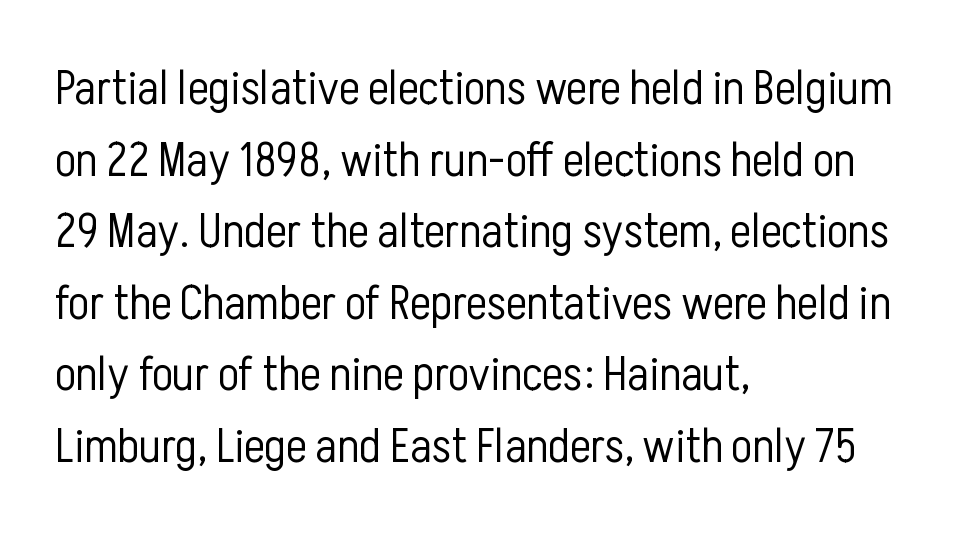
These glyphs show unthickened strokes, regular width or finer. Notice how the stems are strictly vertical — no italics here. Each word holds together tightly as a unit, with standard inter-letter gaps. The letters carry no serifs — their stems end cleanly without finishing strokes.
